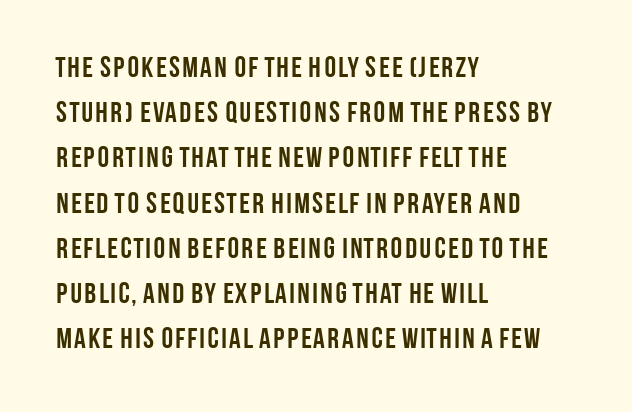
Bold? Absolutely — the strokes are thick and heavy. Examine the stroke ends and you'll find no serifs. Every character sits straight up, as roman type does. Notice how descenders clear the ascenders below comfortably — that's standard leading.
